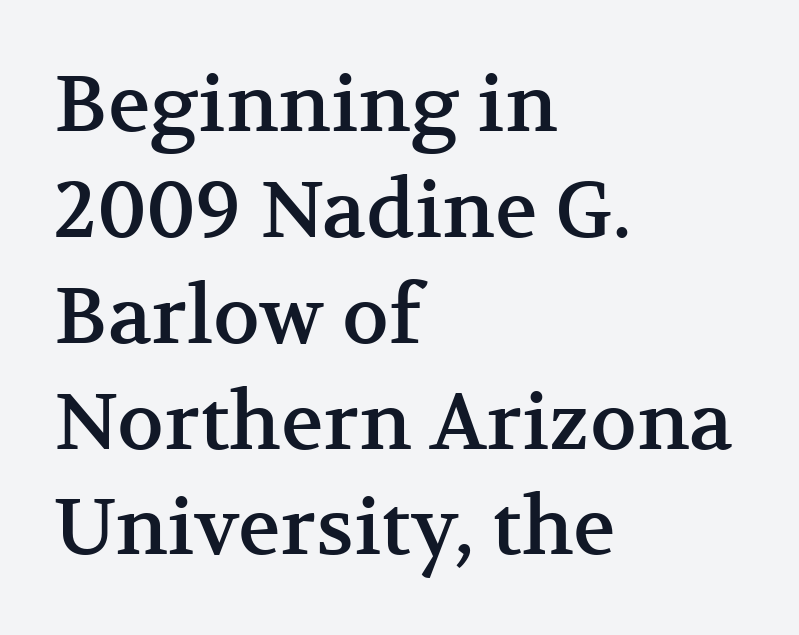
Q: Is the text italic (slanted)? A: No, it is upright.
Q: Is the typeface a serif or a sans-serif typeface? A: Serif.
Q: Is the text underlined? A: No.
Q: How is the paragraph aligned? A: Left-aligned.
Q: Is the spacing between letters normal or unusually wide? A: Normal.
Q: Is the spacing between lines tight, normal or loose? A: Normal.
Q: Width (condensed, normal, or wide)? A: Normal.
Q: Stroke contrast? A: Medium.
Q: x-height? A: Medium.
Q: Monospaced? A: No.
